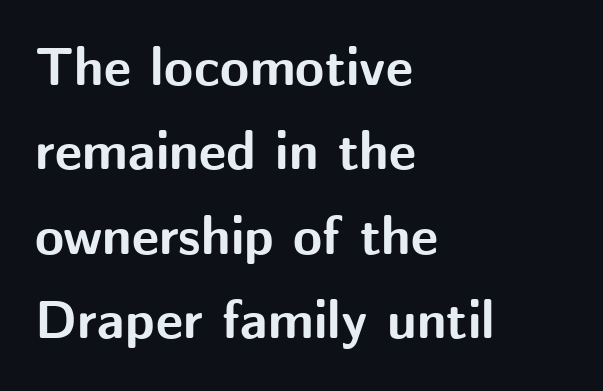
How heavy is the stroke? Heavy — this is a bold. Each letter's strokes conclude bluntly, with no projecting serifs. Posture: vertical. Each letter keeps its own natural width here, so spacing adapts to shape. In terms of leading, this rendering sits right in the middle.
